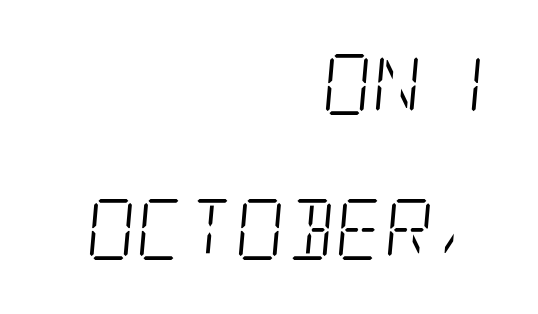
In CSS terms this would be text-align: right. Default kerning and tracking; the words read as compact shapes. Would a proofreader flag this as italicized? Yes. Examine the stroke ends and you'll spot serifs. Is there much room between lines? Yes — plenty of vertical air separates them. Think standard paragraph weight, or any step lighter than that.
